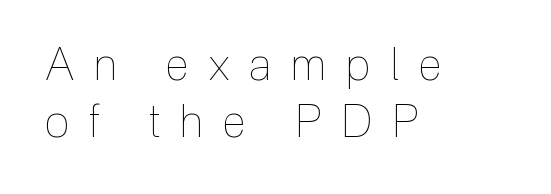
Q: Is the text bold? A: No.
Q: Is the text italic (slanted)? A: No, it is upright.
Q: Is the text underlined? A: No.
Q: How is the paragraph aligned? A: Left-aligned.
Q: Is the spacing between letters normal or unusually wide? A: Unusually wide.
Q: Is the spacing between lines tight, normal or loose? A: Normal.
Q: Width (condensed, normal, or wide)? A: Condensed.
Q: x-height? A: Medium.
Q: Monospaced? A: No.
